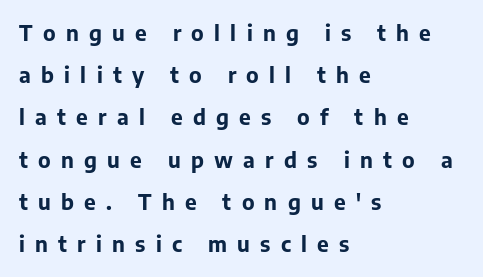
Q: Is the text bold? A: Yes.
Q: Is the text italic (slanted)? A: No, it is upright.
Q: Is the text underlined? A: No.
Q: How is the paragraph aligned? A: Left-aligned.
Q: Is the spacing between letters normal or unusually wide? A: Unusually wide.
Q: Is the spacing between lines tight, normal or loose? A: Loose.
